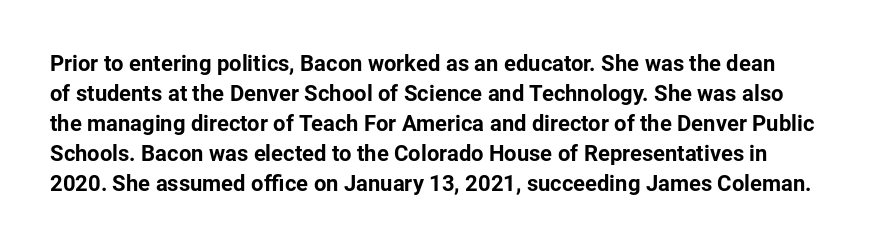
{"italic": "no", "bold": "yes", "underline": "no", "line_spacing": "normal", "line_spacing_ratio": 1.36, "letter_spacing": "normal", "letter_spacing_em": 0.0, "glyph_px": 22}
